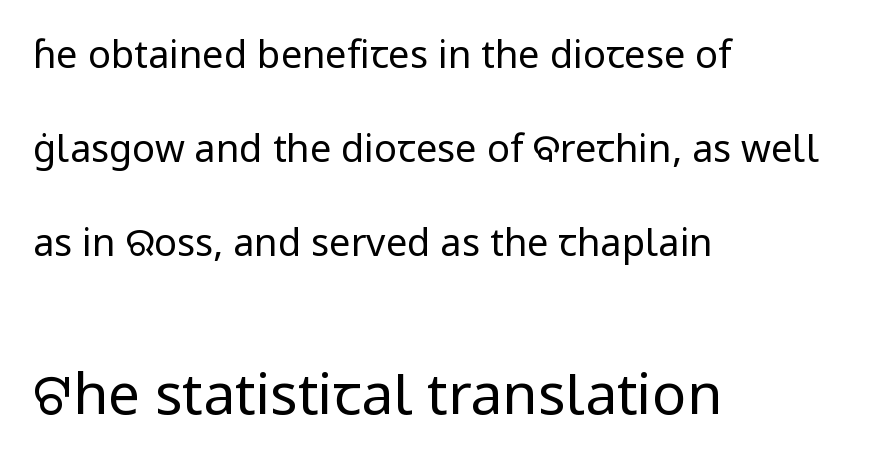
The image shows 57 px regular-weight sans-serif type, upright; set left-aligned, loose line spacing (2.48x), normal letter spacing, not underlined; the second (bottom) block is 1.5x larger; low stroke contrast and a medium x-height.
